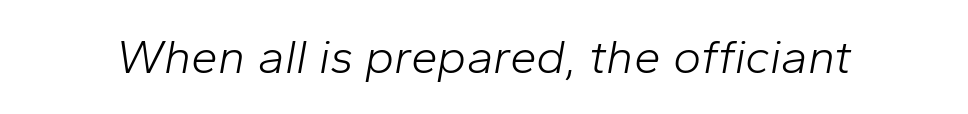
{"italic": "yes", "lean": "right", "slant_degrees": 10, "bold": "no", "weight": "light", "width": "normal", "stroke_contrast": "low", "x_height": "medium", "monospaced": "no", "underline": "no", "letter_spacing": "normal", "letter_spacing_em": 0.0, "glyph_px": 48}
